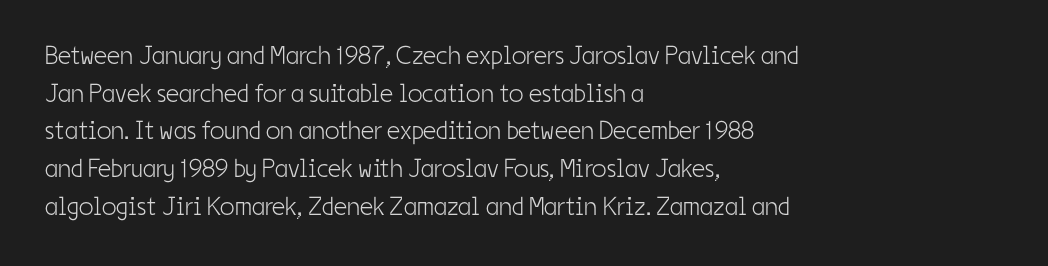
Q: Is the text bold? A: No.
Q: Is the text italic (slanted)? A: No, it is upright.
Q: Is the text underlined? A: No.
Q: How is the paragraph aligned? A: Left-aligned.
Q: Is the spacing between letters normal or unusually wide? A: Normal.
Q: Is the spacing between lines tight, normal or loose? A: Normal.
